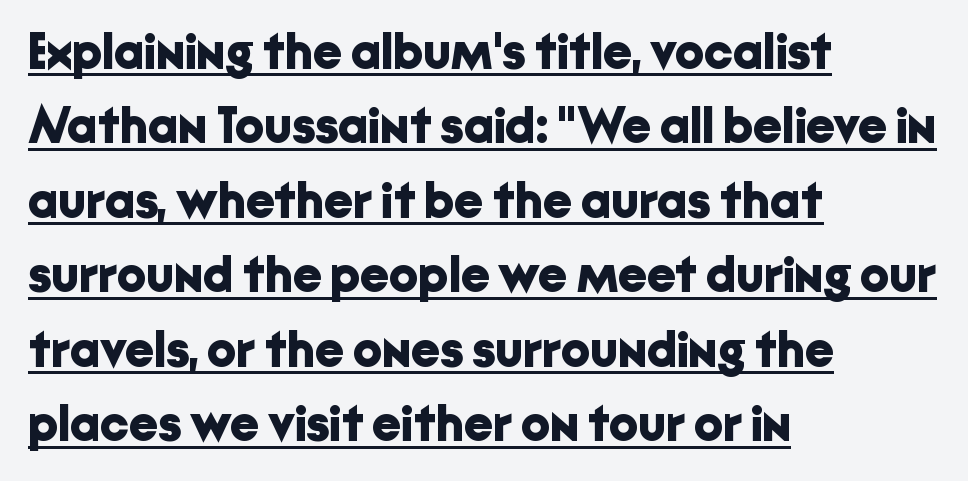
The text was rendered using a sans face with plain stroke endings. Honestly, the letter spacing is just normal — you wouldn't notice it. Underlining? Definitely there. Do the characters align in a grid? No, the font is proportional. Posture: upright roman. Rows of type keep a routine distance in the vertical direction.
